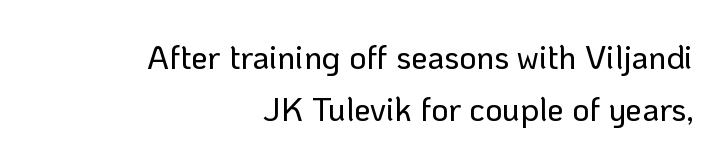
Q: Is the text italic (slanted)? A: No, it is upright.
Q: Is the typeface a serif or a sans-serif typeface? A: Sans-serif.
Q: Is the text underlined? A: No.
Q: How is the paragraph aligned? A: Right-aligned.
Q: Is the spacing between letters normal or unusually wide? A: Normal.
Q: Is the spacing between lines tight, normal or loose? A: Normal.
Q: Width (condensed, normal, or wide)? A: Normal.
Q: Stroke contrast? A: Low.
Q: x-height? A: Medium.
Q: Monospaced? A: No.
